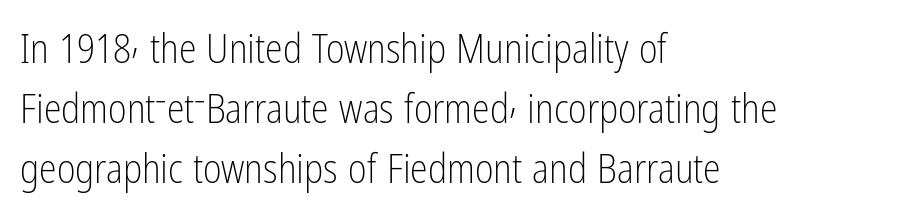
{"serif": "no", "italic": "no", "bold": "no", "weight": "light", "width": "condensed", "stroke_contrast": "low", "x_height": "medium", "monospaced": "no", "underline": "no", "align": "left", "line_spacing": "normal", "line_spacing_ratio": 1.5, "letter_spacing": "normal", "letter_spacing_em": 0.0, "glyph_px": 40}
